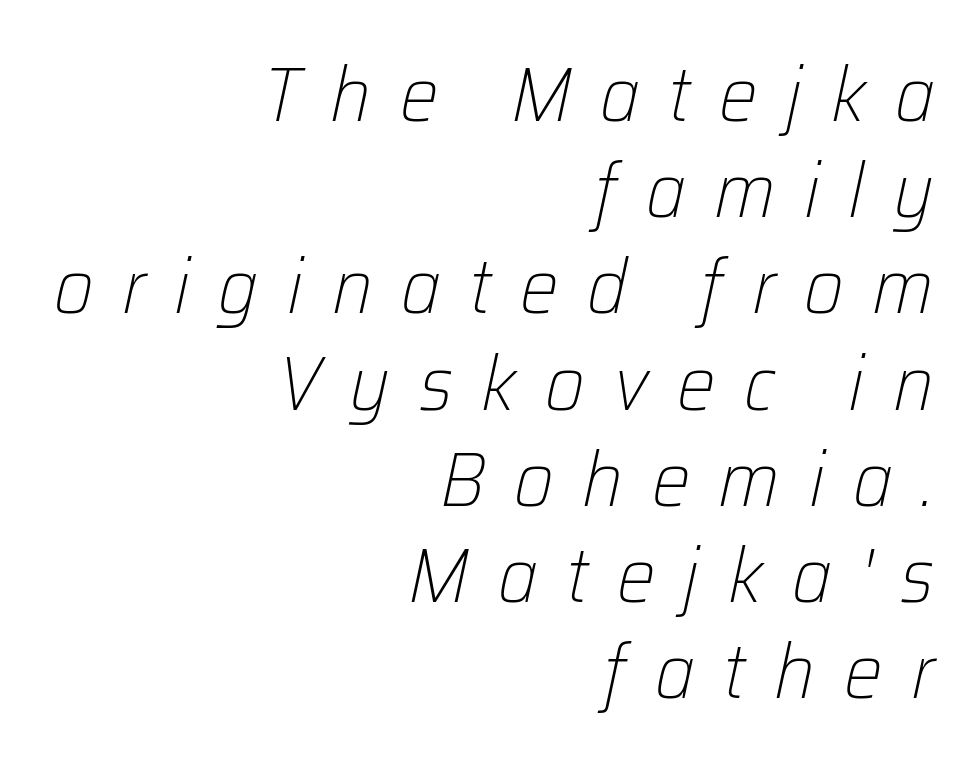
Caption: face not bold, strokes unweighted. Is the letter spacing exaggerated? Yes — the characters are pushed far apart. The rendering uses natural spacing where letterforms have individual widths. Words float on clear page, feet unadorned. The lines are quadded right.
